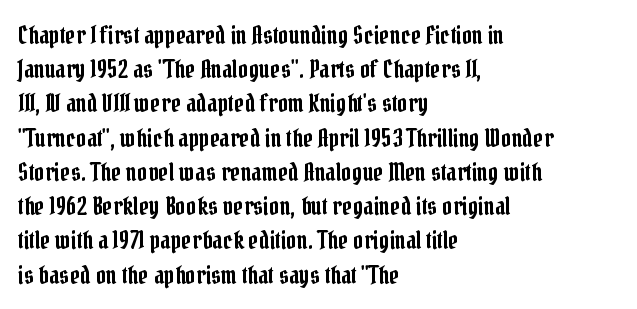
{"italic": "no", "underline": "no", "align": "left", "line_spacing": "normal", "line_spacing_ratio": 1.37, "letter_spacing": "normal", "letter_spacing_em": 0.0, "glyph_px": 25}
